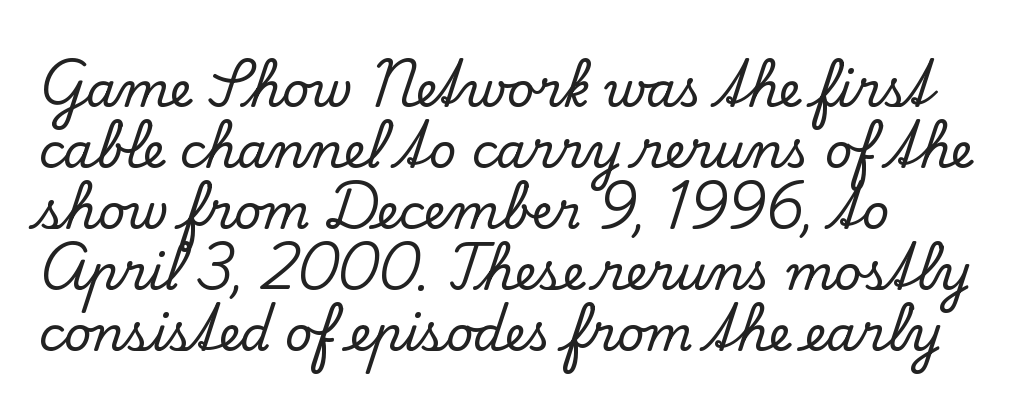
Reading down the block, your eye returns to a fixed left position each line. Quick note: interline space is typical. The space directly below the letters is spotless.
